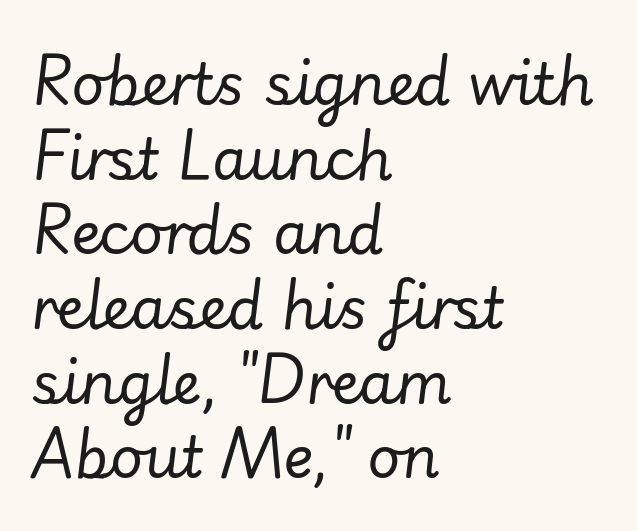
Tracking value appears to be zero — textbook default spacing. The passage is arranged the way most books set body copy — flush left. Descender tails drop into unmarked territory. How would I describe the line gaps? Plain and ordinary. Stroke thickness stays within the range of a standard reading face or lighter. Looking at the ascenders, they clearly lean.
